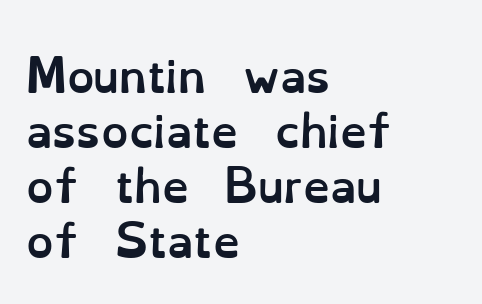
Q: Is the text bold? A: Yes.
Q: Is the text italic (slanted)? A: No, it is upright.
Q: Is the text underlined? A: No.
Q: How is the paragraph aligned? A: Left-aligned.
Q: Is the spacing between letters normal or unusually wide? A: Normal.
Q: Is the spacing between lines tight, normal or loose? A: Normal.
Q: Width (condensed, normal, or wide)? A: Normal.
Q: Stroke contrast? A: Low.
Q: x-height? A: Small.
Q: Monospaced? A: No.
